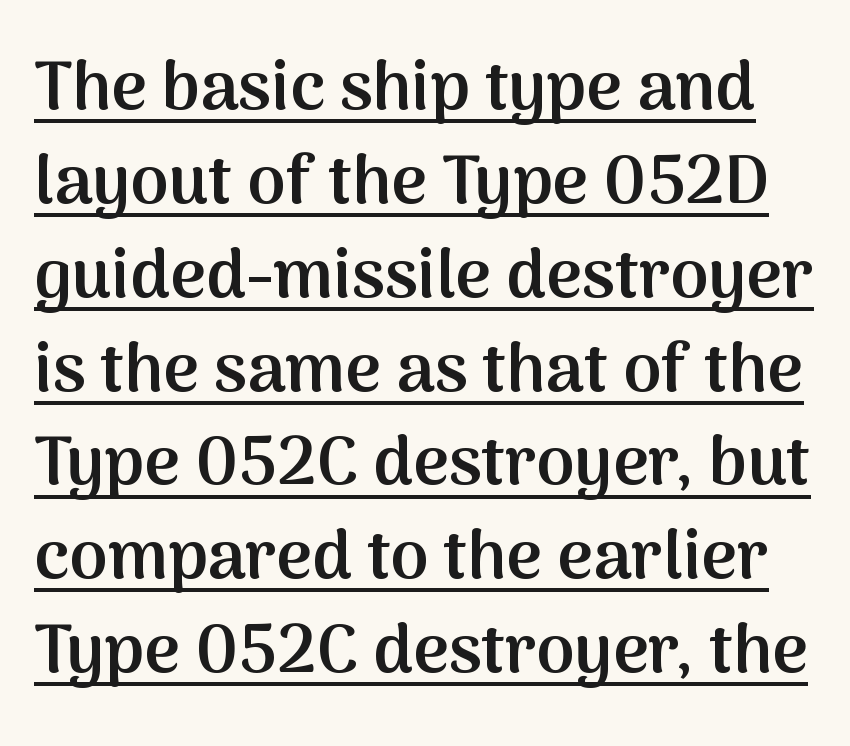
Q: Is the text bold? A: Semi-bold.
Q: Is the text italic (slanted)? A: No, it is upright.
Q: Is the typeface a serif or a sans-serif typeface? A: Sans-serif.
Q: Is the text underlined? A: Yes.
Q: Is the spacing between letters normal or unusually wide? A: Normal.
Q: Is the spacing between lines tight, normal or loose? A: Normal.
Q: Width (condensed, normal, or wide)? A: Normal.
Q: Stroke contrast? A: Medium.
Q: x-height? A: Medium.
Q: Monospaced? A: No.
